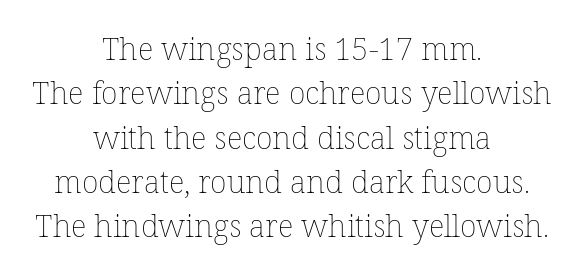
The rendering uses natural spacing where letterforms have individual widths. Posture: straight, roman, zero tilt. What stands out about the letter spacing? Nothing — it is the standard amount. Short and long lines alike share a common midpoint. Underline: absent.
